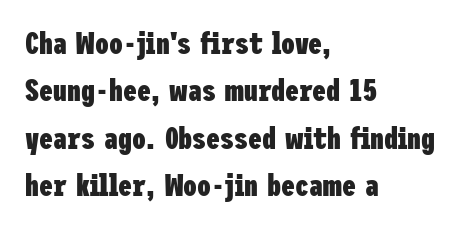
The image shows 31 px heavy, condensed sans-serif type, upright; set left-aligned, normal line spacing (1.53x), normal letter spacing, not underlined; low stroke contrast and a medium x-height.
